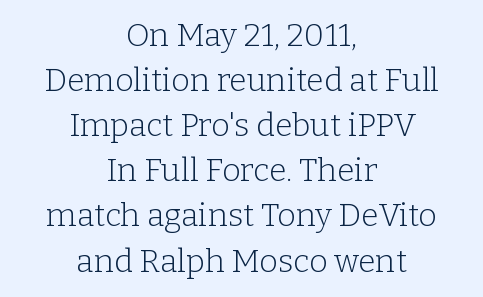
Q: Is the text bold? A: No.
Q: Is the text italic (slanted)? A: No, it is upright.
Q: Is the typeface a serif or a sans-serif typeface? A: Serif.
Q: Is the text underlined? A: No.
Q: How is the paragraph aligned? A: Centered.
Q: Is the spacing between letters normal or unusually wide? A: Normal.
Q: Is the spacing between lines tight, normal or loose? A: Normal.
Q: Width (condensed, normal, or wide)? A: Normal.
Q: Stroke contrast? A: Low.
Q: x-height? A: Medium.
Q: Monospaced? A: No.
